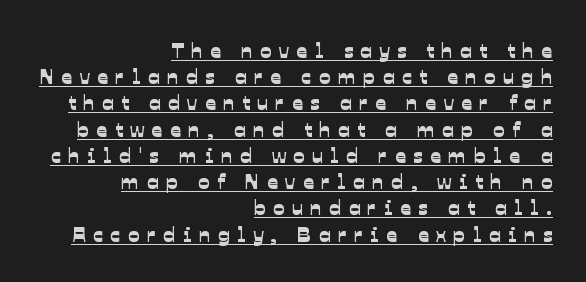
Inter-character spacing is expanded well beyond the font's built-in metrics. Baseline-to-baseline distance is the conventional proportion of letter height. Teacher's note: observe the even right margin — that is flush-right alignment. You can see a thin bar hugging the bottom of the glyphs.
